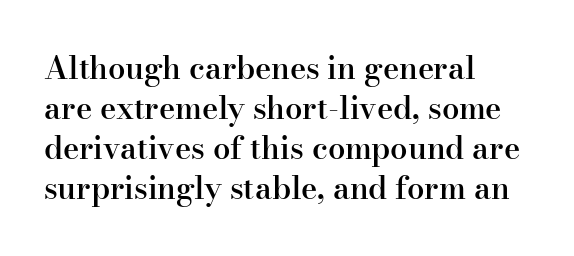
The image shows 31 px semibold serif type, upright; set left-aligned, normal line spacing (1.29x), normal letter spacing, not underlined; high stroke contrast and a small x-height.
